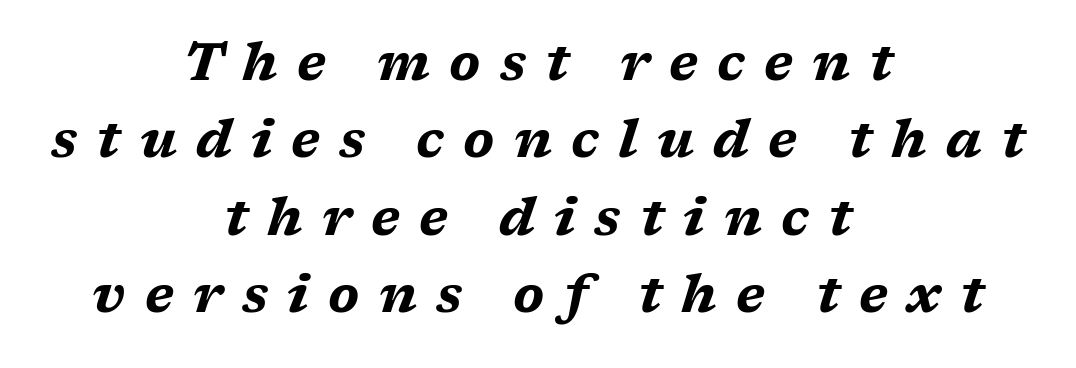
Q: Is the text bold? A: Yes.
Q: Is the text italic (slanted)? A: Yes, it leans right by about 17 degrees.
Q: Is the text underlined? A: No.
Q: How is the paragraph aligned? A: Centered.
Q: Is the spacing between letters normal or unusually wide? A: Unusually wide.
Q: Is the spacing between lines tight, normal or loose? A: Normal.
Q: Width (condensed, normal, or wide)? A: Wide.
Q: Stroke contrast? A: Medium.
Q: x-height? A: Medium.
Q: Monospaced? A: No.
